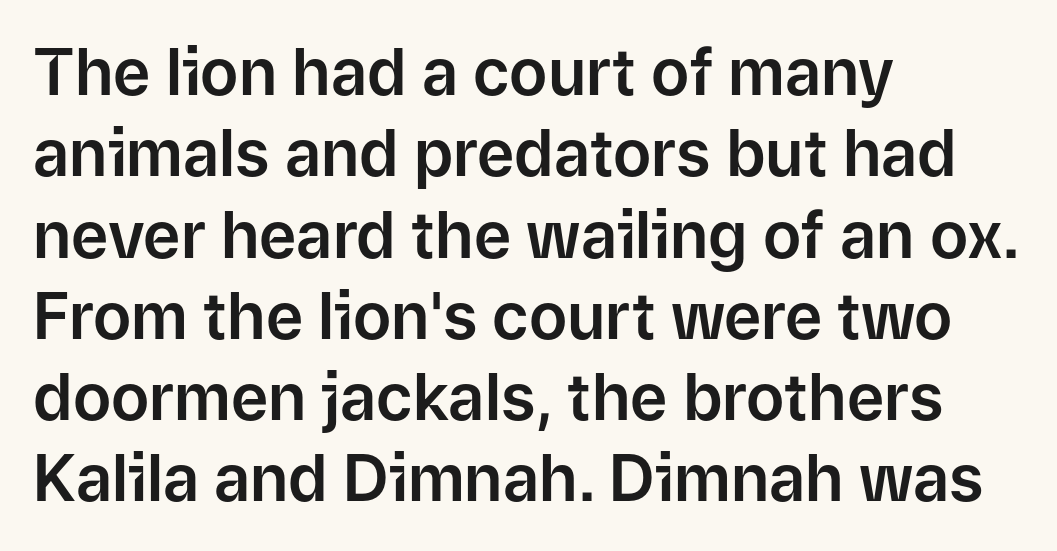
The passage shown has conventional tracking throughout. Unlike italic type, these characters show no tilt at all. In terms of leading, this rendering sits right in the middle. Typographically, this falls in the sans-serif category. The space directly below the letters is spotless.
